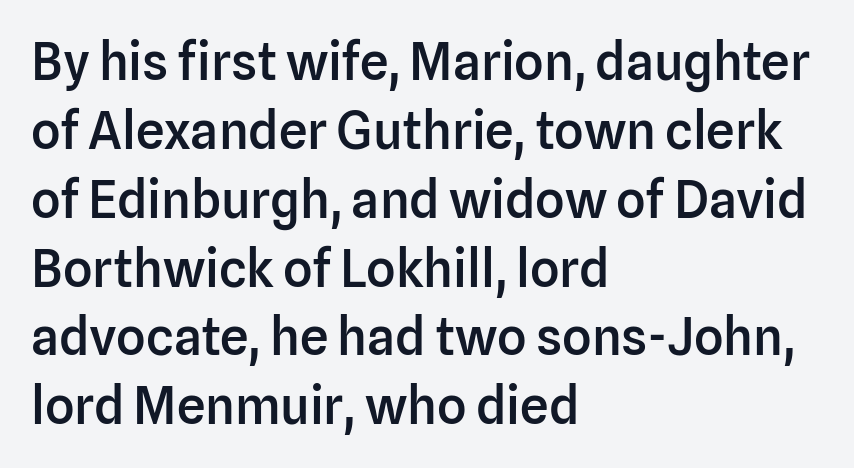
Q: Is the text bold? A: Semi-bold.
Q: Is the text italic (slanted)? A: No, it is upright.
Q: Is the typeface a serif or a sans-serif typeface? A: Sans-serif.
Q: Is the text underlined? A: No.
Q: How is the paragraph aligned? A: Left-aligned.
Q: Is the spacing between letters normal or unusually wide? A: Normal.
Q: Is the spacing between lines tight, normal or loose? A: Normal.
Q: Width (condensed, normal, or wide)? A: Normal.
Q: Stroke contrast? A: Low.
Q: x-height? A: Medium.
Q: Monospaced? A: No.
